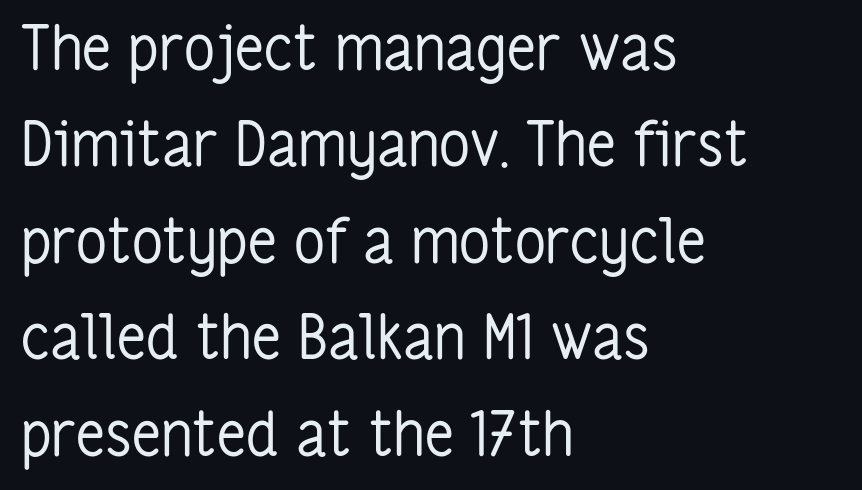
{"serif": "no", "italic": "no", "bold": "no", "weight": "regular", "width": "condensed", "stroke_contrast": "low", "x_height": "medium", "monospaced": "no", "underline": "no", "align": "left", "line_spacing": "normal", "line_spacing_ratio": 1.58, "letter_spacing": "normal", "letter_spacing_em": 0.0, "glyph_px": 61}
